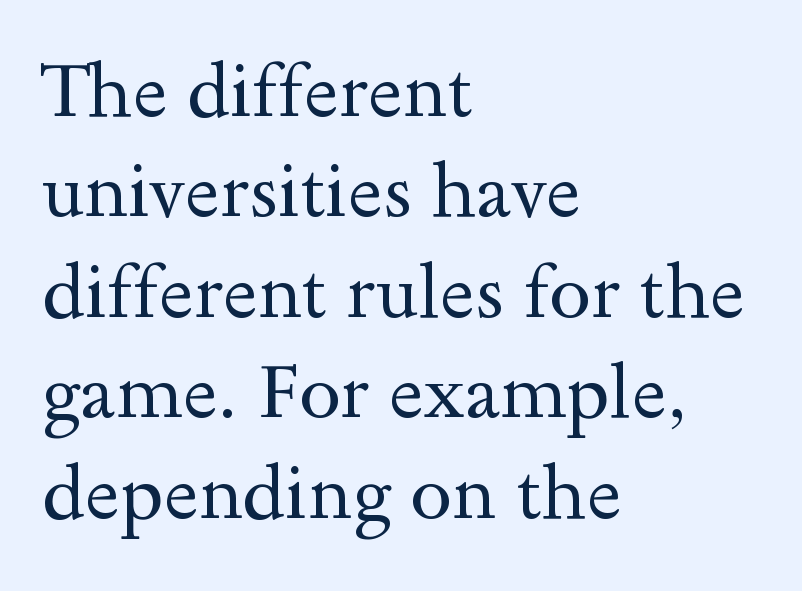
Q: Is the text bold? A: No.
Q: Is the text italic (slanted)? A: No, it is upright.
Q: Is the typeface a serif or a sans-serif typeface? A: Serif.
Q: Is the text underlined? A: No.
Q: How is the paragraph aligned? A: Left-aligned.
Q: Is the spacing between letters normal or unusually wide? A: Normal.
Q: Is the spacing between lines tight, normal or loose? A: Normal.
Q: Width (condensed, normal, or wide)? A: Wide.
Q: x-height? A: Small.
Q: Monospaced? A: No.
